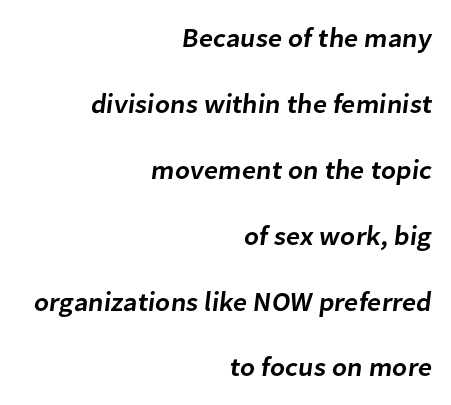
Q: Is the text bold? A: Semi-bold.
Q: Is the text underlined? A: No.
Q: How is the paragraph aligned? A: Right-aligned.
Q: Is the spacing between letters normal or unusually wide? A: Normal.
Q: Is the spacing between lines tight, normal or loose? A: Loose.
